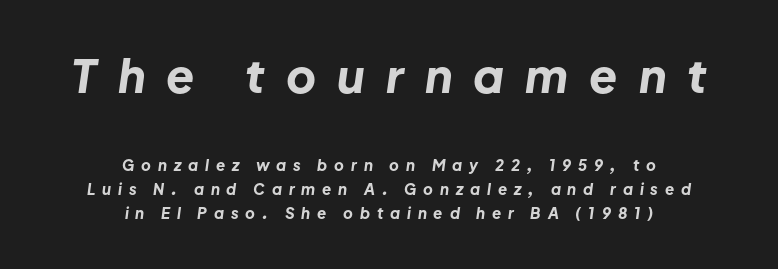
The image shows 46 px bold type, italic (leaning right); set centered, normal line spacing (1.6x), unusually wide letter spacing (+0.46 em), not underlined; the first (top) block is 3.07x larger; low stroke contrast and a medium x-height.
